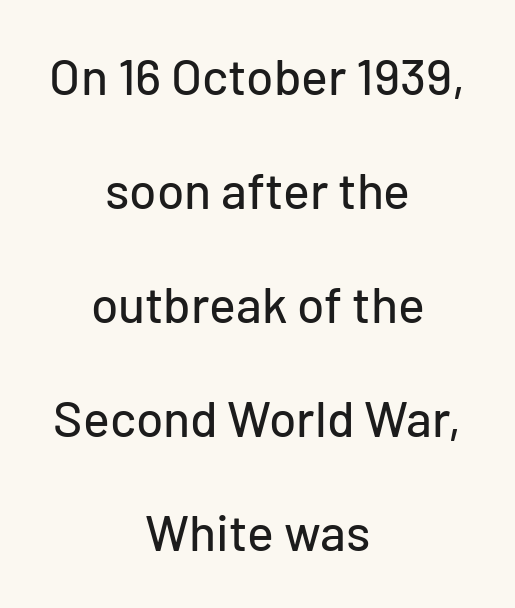
These lines are rendered in a variable-pitch font. Look at the bottom of the vertical strokes: they stop flat, with no serifs. Ordinary non-slanted type is in use. Descender tails drop into unmarked territory. The passage is arranged like a title page — every line centered. One glance says open: line gaps are wider than usual.
